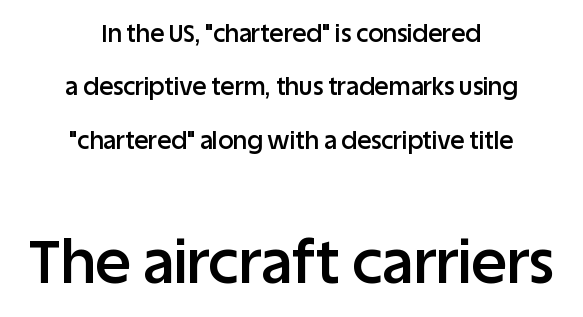
Q: Is the text bold? A: Semi-bold.
Q: Is the text italic (slanted)? A: No, it is upright.
Q: Is the typeface a serif or a sans-serif typeface? A: Sans-serif.
Q: Is the text underlined? A: No.
Q: How is the paragraph aligned? A: Centered.
Q: Is the spacing between letters normal or unusually wide? A: Normal.
Q: Is the spacing between lines tight, normal or loose? A: Loose.
Q: Which block of text is set in a larger size, the first (top) or the second (bottom)? A: The second (bottom) one.
Q: Width (condensed, normal, or wide)? A: Normal.
Q: Stroke contrast? A: Low.
Q: x-height? A: Large.
Q: Monospaced? A: No.
